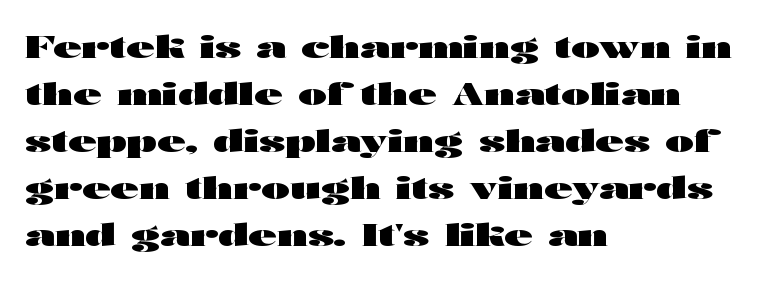
{"italic": "no", "bold": "yes", "weight": "heavy", "width": "wide", "stroke_contrast": "high", "x_height": "medium", "monospaced": "no", "underline": "no", "align": "left", "line_spacing": "normal", "line_spacing_ratio": 1.52, "letter_spacing": "normal", "letter_spacing_em": 0.0, "glyph_px": 31}
